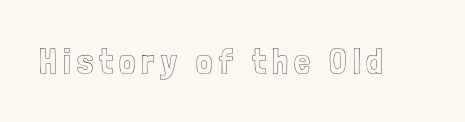
{"italic": "no", "width": "condensed", "x_height": "medium", "monospaced": "no", "underline": "no", "glyph_px": 36}
